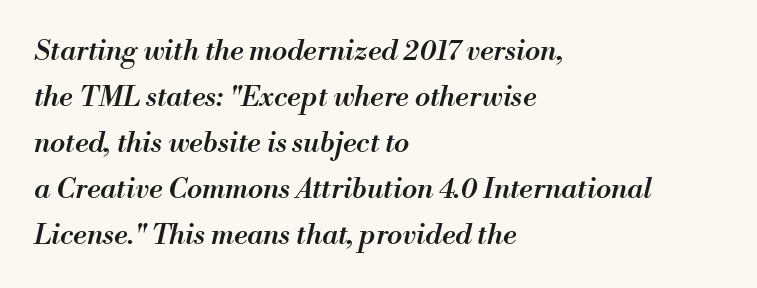
The image shows 28 px semibold type, italic (leaning right); set left-aligned, normal line spacing (1.64x), normal letter spacing, not underlined; medium stroke contrast and a small x-height.
